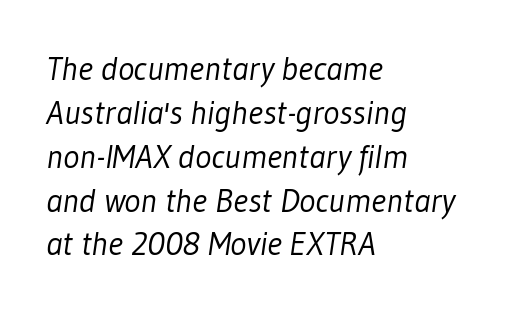
Looks like regular typesetting: each glyph gets only the width it needs. A bare baseline throughout the passage. The line-height multiplier appears to be the usual default. The lines are quadded left. Is this a heavy cut? Hardly; it is regular or lighter. Characters follow at the spacing the type designer built in.
